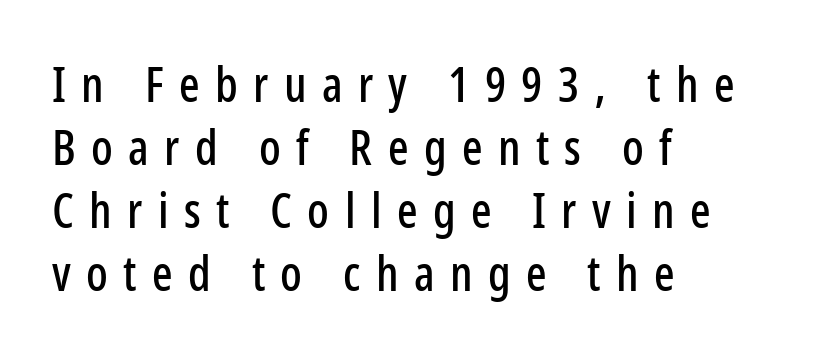
The image shows 48 px condensed sans-serif type, upright; set left-aligned, normal line spacing (1.31x), unusually wide letter spacing (+0.32 em), not underlined; low stroke contrast and a medium x-height.
